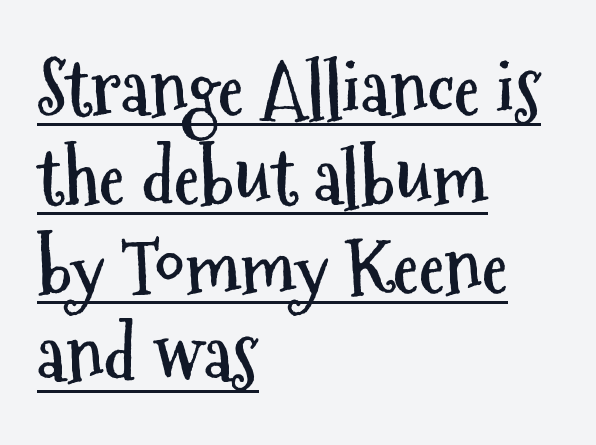
{"serif": "no", "italic": "no", "bold": "yes", "weight": "semibold", "width": "condensed", "stroke_contrast": "medium", "x_height": "medium", "monospaced": "no", "underline": "yes", "align": "left", "line_spacing_ratio": 1.2, "letter_spacing": "normal", "letter_spacing_em": 0.0, "glyph_px": 74}
